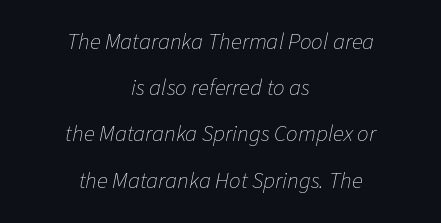
The image shows 23 px text type, italic (leaning right); set centered, loose line spacing (2.01x), normal letter spacing, not underlined.
